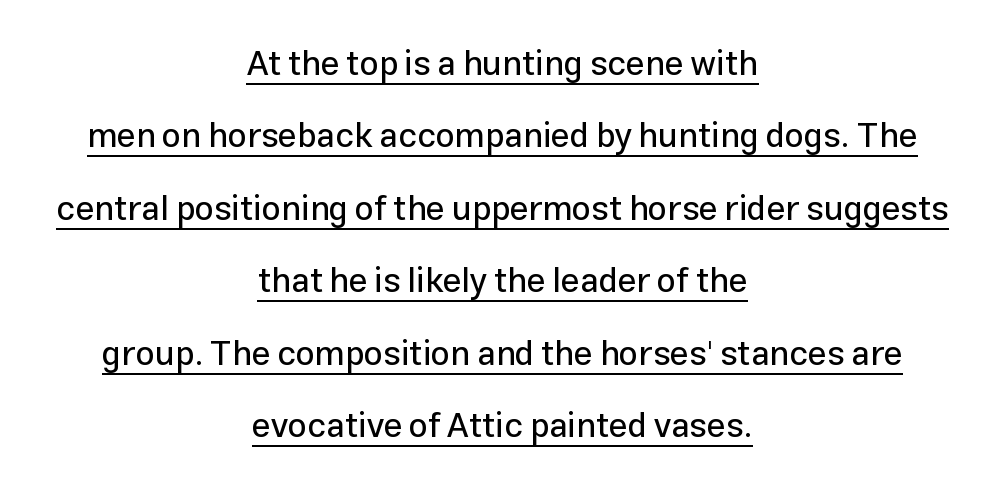
{"serif": "no", "italic": "no", "width": "normal", "stroke_contrast": "low", "x_height": "medium", "monospaced": "no", "underline": "yes", "align": "center", "line_spacing": "loose", "line_spacing_ratio": 2.13, "letter_spacing": "normal", "letter_spacing_em": 0.0, "glyph_px": 34}
